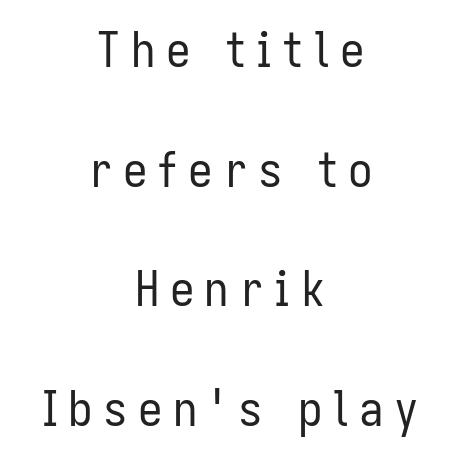
Compared with typical paragraphs, the rows here are farther apart. The words here are not underlined. Letter spacing: wide. Think of a printed novel: that variable character pitch is what you see here.
